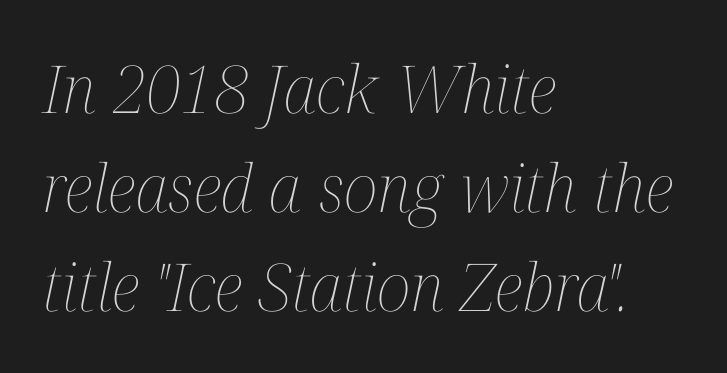
{"italic": "yes", "lean": "right", "slant_degrees": 12, "bold": "no", "weight": "thin", "width": "condensed", "stroke_contrast": "medium", "x_height": "medium", "monospaced": "no", "underline": "no", "align": "left", "line_spacing": "normal", "line_spacing_ratio": 1.5, "letter_spacing": "normal", "letter_spacing_em": 0.0, "glyph_px": 66}
